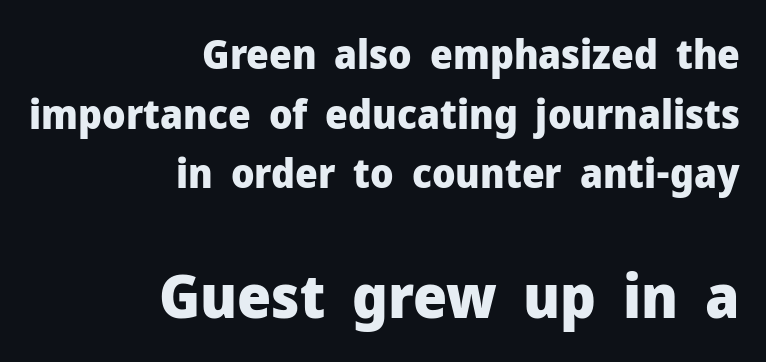
{"serif": "no", "italic": "no", "bold": "yes", "weight": "heavy", "width": "normal", "stroke_contrast": "low", "x_height": "medium", "monospaced": "no", "underline": "no", "align": "right", "line_spacing": "normal", "line_spacing_ratio": 1.49, "letter_spacing": "normal", "letter_spacing_em": 0.0, "larger_block": "second", "size_ratio": 1.5, "glyph_px": 60}
